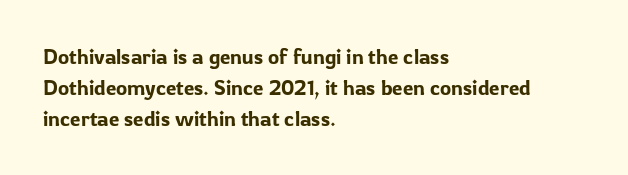
Q: Is the text italic (slanted)? A: No, it is upright.
Q: Is the text underlined? A: No.
Q: How is the paragraph aligned? A: Left-aligned.
Q: Is the spacing between letters normal or unusually wide? A: Normal.
Q: Is the spacing between lines tight, normal or loose? A: Normal.
